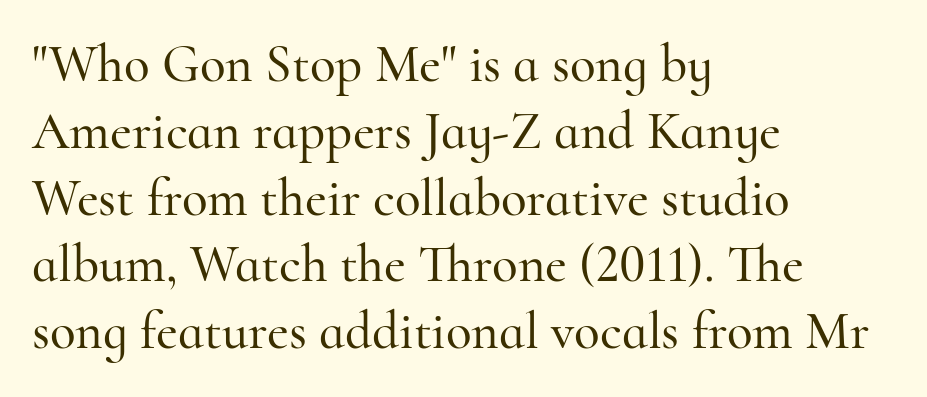
The letters advance in unequal steps, a hallmark of proportional type. Short and long lines alike share a common starting point at left. You can tell it's not italic because the verticals are truly vertical. Words appear dense and cohesive because spacing is normal. What's the leading like? Ordinary, nothing unusual.
